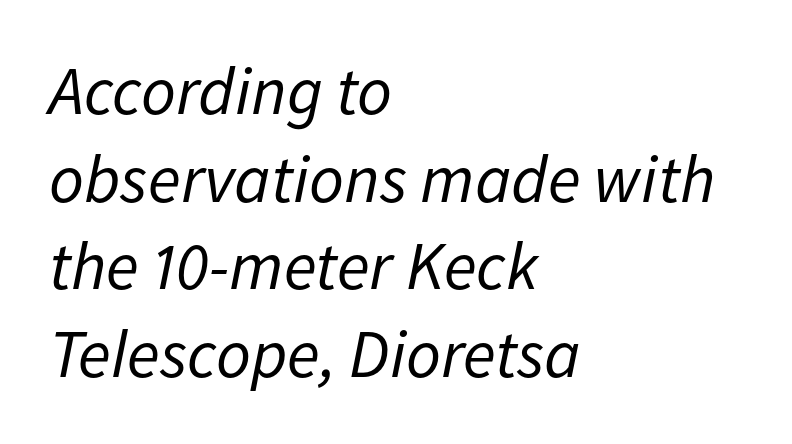
{"italic": "yes", "lean": "right", "slant_degrees": 11, "bold": "no", "weight": "regular", "width": "normal", "stroke_contrast": "low", "x_height": "medium", "monospaced": "no", "underline": "no", "align": "left", "line_spacing": "normal", "line_spacing_ratio": 1.29, "letter_spacing": "normal", "letter_spacing_em": 0.0, "glyph_px": 68}
